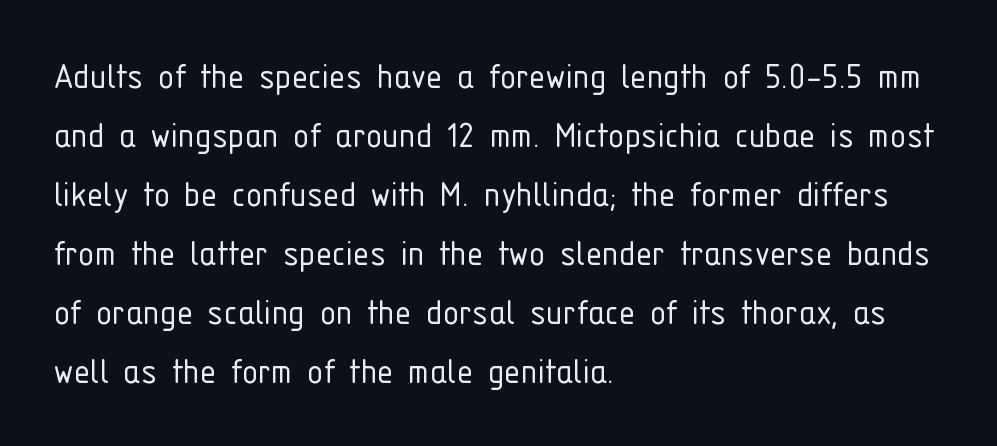
{"serif": "no", "italic": "no", "bold": "no", "weight": "light", "width": "condensed", "stroke_contrast": "low", "x_height": "medium", "monospaced": "no", "underline": "no", "align": "left", "line_spacing": "normal", "line_spacing_ratio": 1.44, "letter_spacing": "normal", "letter_spacing_em": 0.0, "glyph_px": 41}
